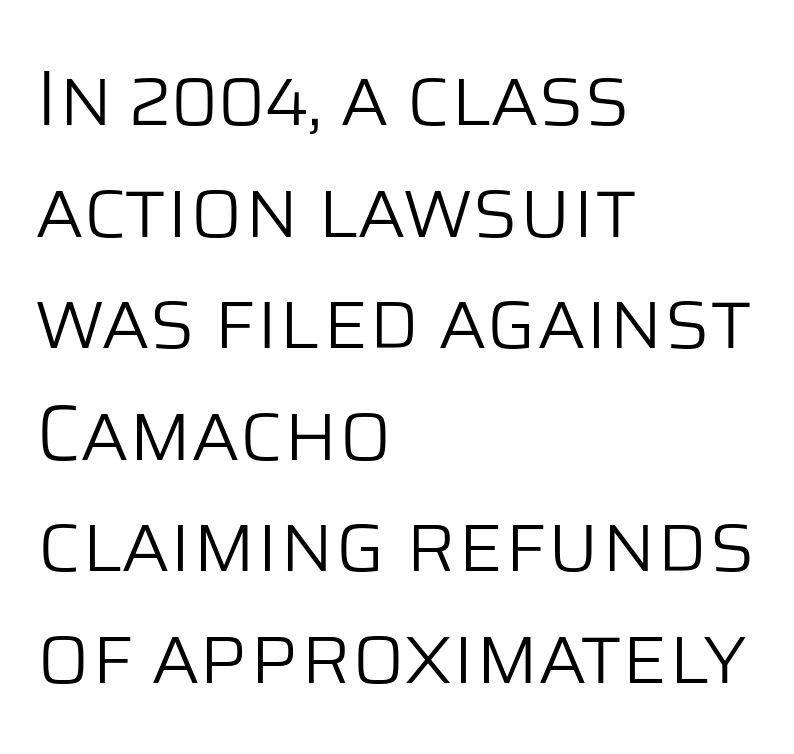
The image shows 78 px light sans-serif type, upright; set left-aligned, normal line spacing (1.43x), normal letter spacing, not underlined; low stroke contrast and a large x-height.
